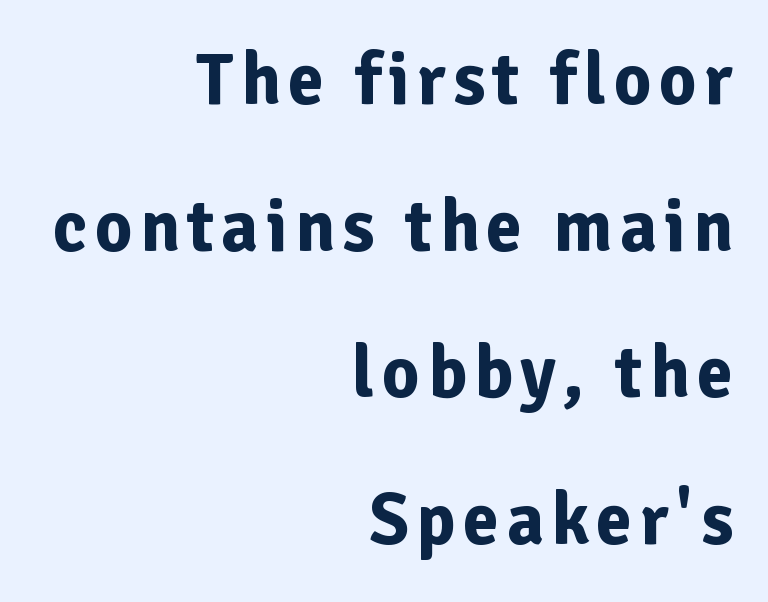
The image shows 73 px bold sans-serif type, upright; set right-aligned, loose line spacing (2.01x), not underlined; low stroke contrast and a medium x-height.
